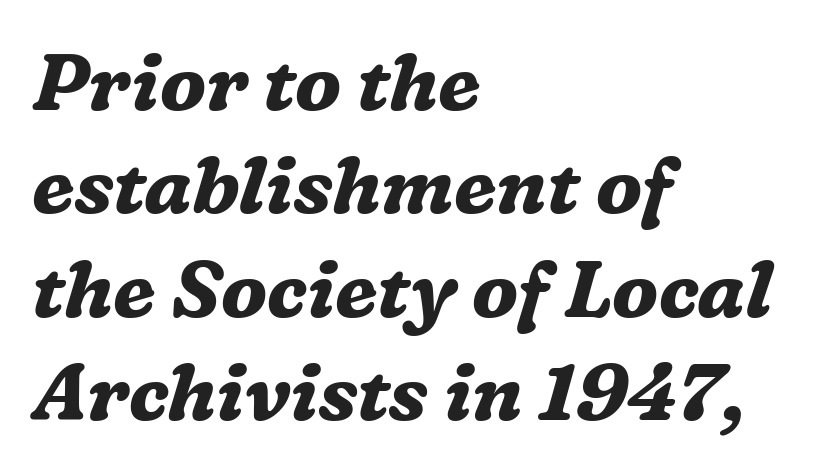
A typesetter would call this zero additional tracking. Typeset ragged right — the left edge is the straight one. The type family on display is of the serif kind. Tall strokes in this sample are angled rather than plumb. The rendering uses a bold face; every stroke is thick and dark. Character widths vary here, with narrow letters taking less room than wide ones.
